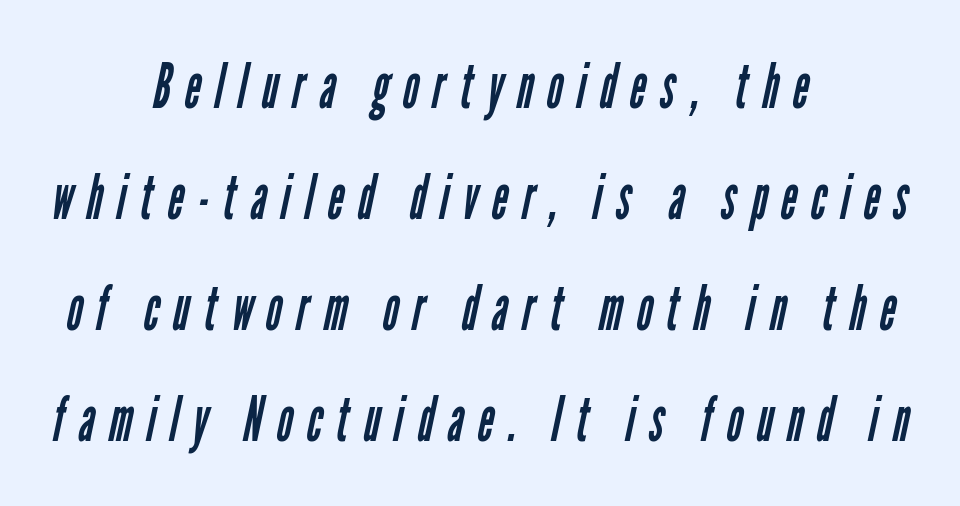
The image shows 62 px regular-weight, condensed sans-serif type; set centered, line spacing 1.79x, unusually wide letter spacing (+0.23 em), not underlined; low stroke contrast and a medium x-height.
